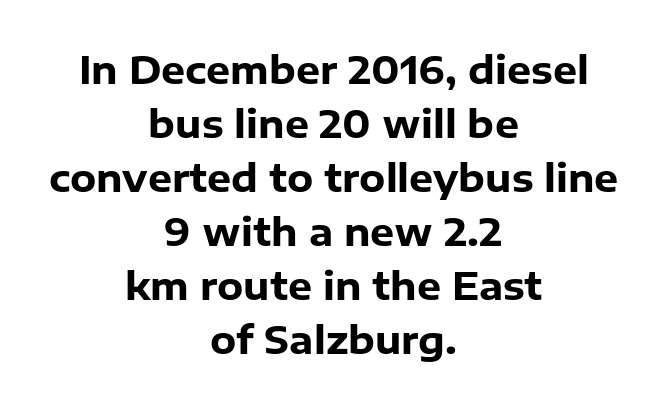
{"serif": "no", "italic": "no", "bold": "yes", "weight": "heavy", "width": "normal", "stroke_contrast": "low", "x_height": "medium", "monospaced": "no", "underline": "no", "align": "center", "line_spacing": "normal", "line_spacing_ratio": 1.42, "letter_spacing": "normal", "letter_spacing_em": 0.0, "glyph_px": 38}
